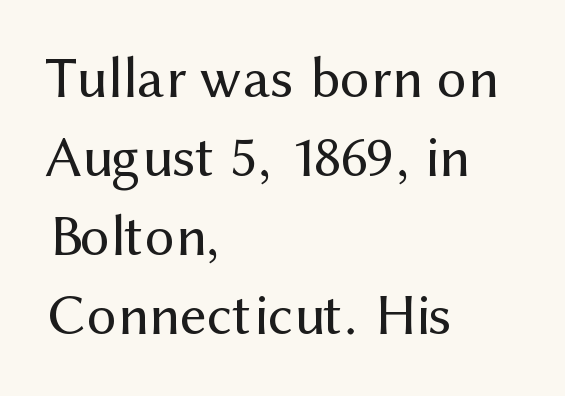
The rendering anchors every line to the left-hand side. The rows are spaced the way most documents space them. Character widths vary here, with narrow letters taking less room than wide ones. The rendering keeps characters at their native spacing. Each letter's strokes conclude bluntly, with no projecting serifs. Posture: upright roman.
